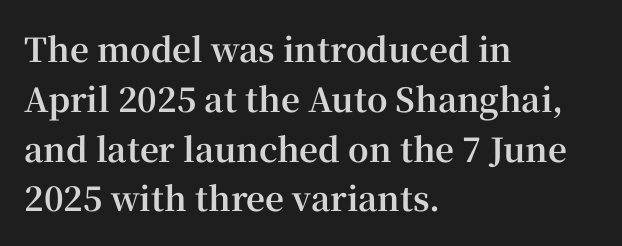
In terms of letterform style, serifs are clearly present. The lines sit at an ordinary, default distance from one another. Character widths vary here, with narrow letters taking less room than wide ones. A dark, heavy texture on the line: the type is bold. No italicization has been applied; the sample stays upright.
